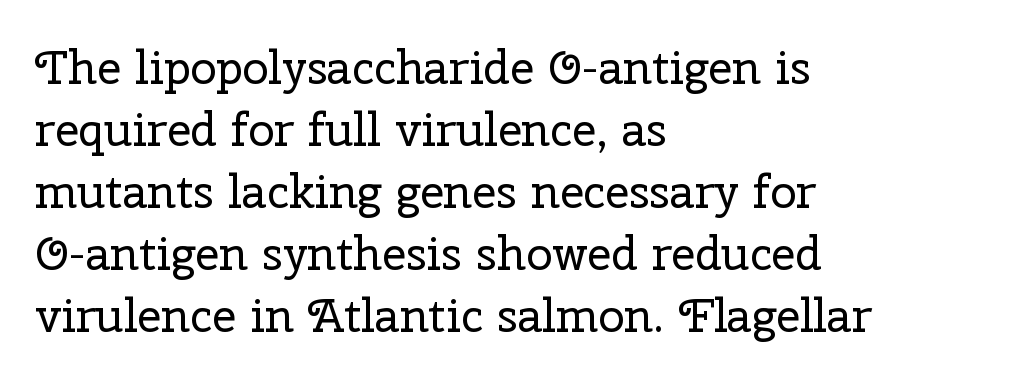
Any mark beneath the type? The region is blank. A roman cut, with each character standing at attention. Does the type have serifs? Yes, each stem ends in a small foot. The type is set solid horizontally, with unmodified tracking. The lines sit at an ordinary, default distance from one another.
